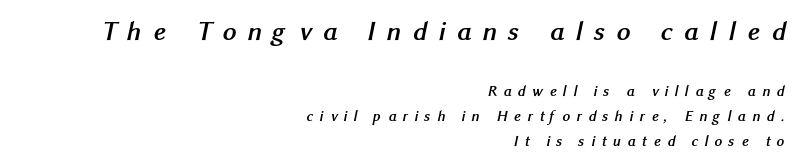
Q: Is the text bold? A: Yes.
Q: Is the text underlined? A: No.
Q: How is the paragraph aligned? A: Right-aligned.
Q: Is the spacing between letters normal or unusually wide? A: Unusually wide.
Q: Is the spacing between lines tight, normal or loose? A: Normal.
Q: Which block of text is set in a larger size, the first (top) or the second (bottom)? A: The first (top) one.
